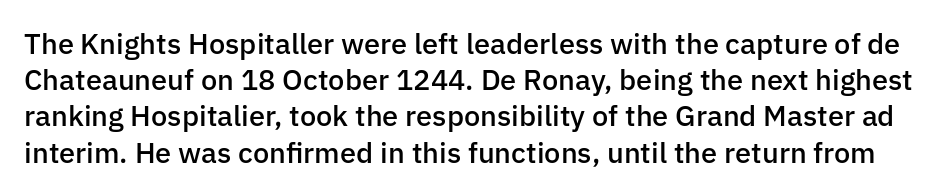
Q: Is the text bold? A: Semi-bold.
Q: Is the text italic (slanted)? A: No, it is upright.
Q: Is the typeface a serif or a sans-serif typeface? A: Sans-serif.
Q: Is the text underlined? A: No.
Q: Is the spacing between letters normal or unusually wide? A: Normal.
Q: Is the spacing between lines tight, normal or loose? A: Normal.
Q: Width (condensed, normal, or wide)? A: Normal.
Q: Stroke contrast? A: Low.
Q: x-height? A: Medium.
Q: Monospaced? A: No.
